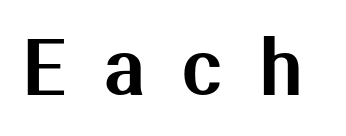
Font category for this specimen: sans-serif. Italic? Not at all — the glyphs are vertical. Just letters on the line, the space beneath them empty. Students, note that the glyphs here are deliberately spaced far apart. The passage shown is typed in a proportional face where columns would drift.
